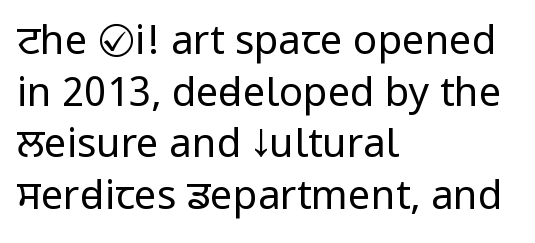
Each letter keeps its own natural width here, so spacing adapts to shape. Vertically, the passage feels balanced, rows spaced as you'd expect. Left-aligned paragraph, ragged on the right. Style check: upright. A typesetter would call this zero additional tracking. The typeface has the unassuming heft of standard copy or less.
